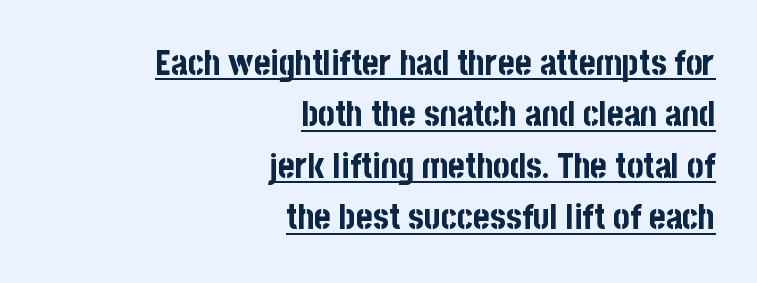
The image shows 35 px bold, condensed sans-serif type, upright; set right-aligned, normal line spacing (1.47x), normal letter spacing, underlined; low stroke contrast and a large x-height.
